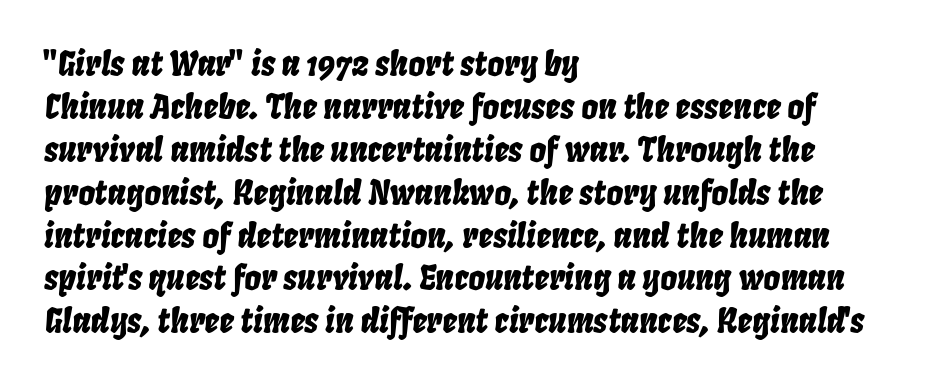
Is this a fixed-width face? No — the glyphs have proportional, varying widths. In terms of leading, this rendering sits right in the middle. Unmarked baselines from the first word to the last. Designer's note — italics engaged. Letter spacing: default. The text block is weighted toward the left margin, trailing off unevenly rightward.
